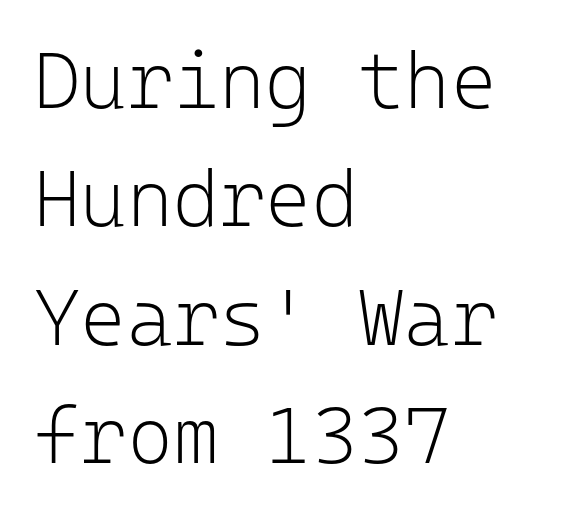
{"serif": "no", "italic": "no", "bold": "no", "weight": "light", "width": "normal", "stroke_contrast": "low", "x_height": "medium", "monospaced": "yes", "underline": "no", "align": "left", "line_spacing": "normal", "line_spacing_ratio": 1.5, "letter_spacing": "normal", "letter_spacing_em": 0.0, "glyph_px": 79}
